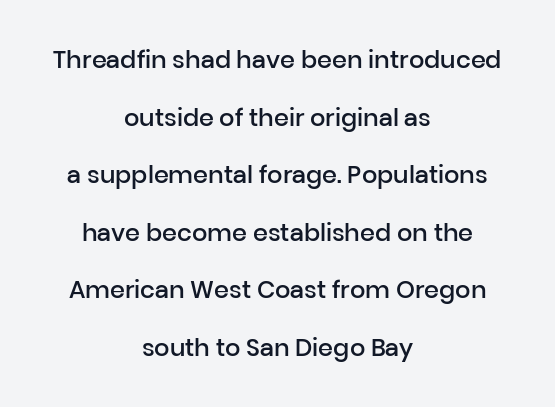
The image shows 24 px text type, upright; set centered, loose line spacing (2.4x), normal letter spacing, not underlined.
